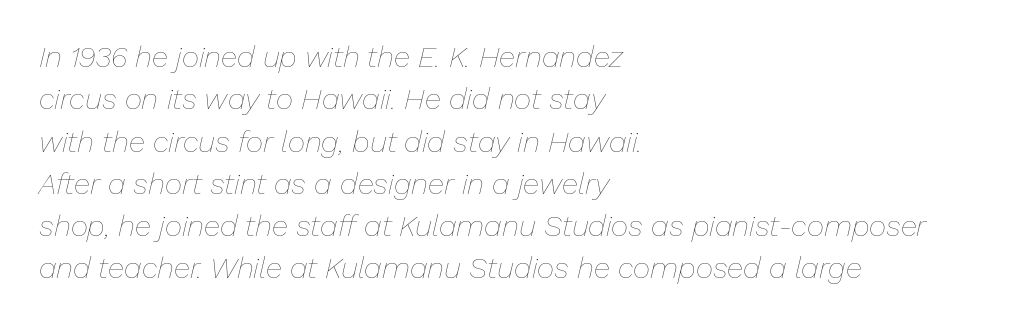
Q: Is the text bold? A: No.
Q: Is the text italic (slanted)? A: Yes, it leans right by about 13 degrees.
Q: Is the text underlined? A: No.
Q: How is the paragraph aligned? A: Left-aligned.
Q: Is the spacing between letters normal or unusually wide? A: Normal.
Q: Is the spacing between lines tight, normal or loose? A: Normal.
Q: Width (condensed, normal, or wide)? A: Normal.
Q: Stroke contrast? A: Low.
Q: x-height? A: Medium.
Q: Monospaced? A: No.
